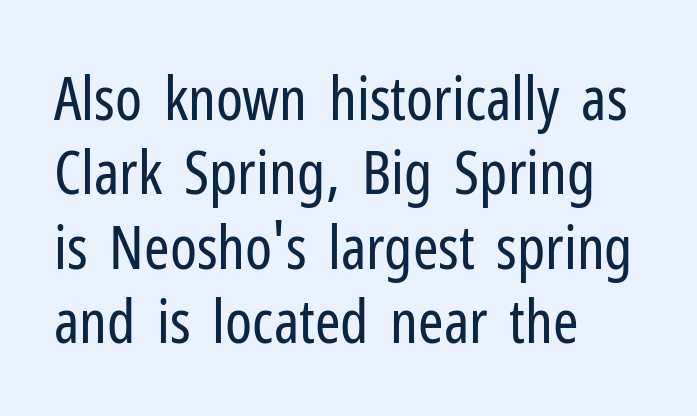
Q: Is the text bold? A: No.
Q: Is the text italic (slanted)? A: No, it is upright.
Q: Is the typeface a serif or a sans-serif typeface? A: Sans-serif.
Q: Is the text underlined? A: No.
Q: How is the paragraph aligned? A: Left-aligned.
Q: Is the spacing between letters normal or unusually wide? A: Normal.
Q: Width (condensed, normal, or wide)? A: Condensed.
Q: Stroke contrast? A: Low.
Q: x-height? A: Medium.
Q: Monospaced? A: No.
